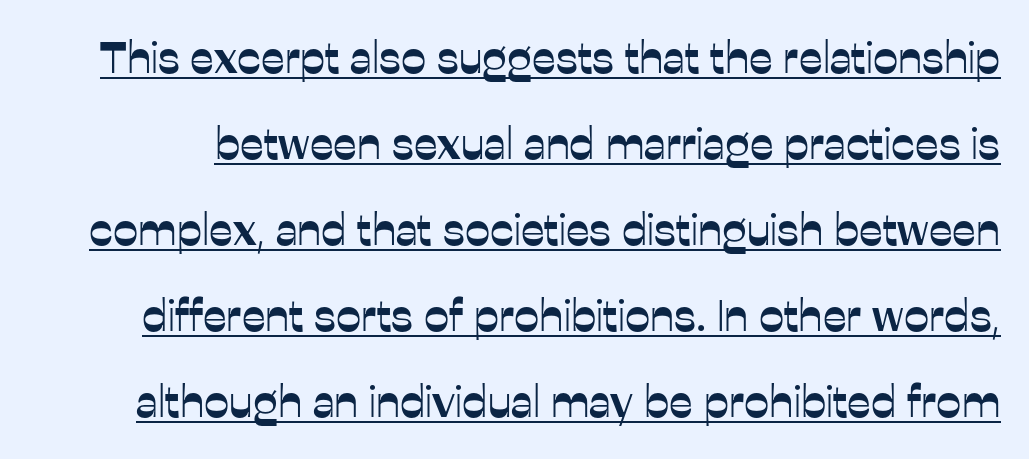
{"serif": "no", "italic": "no", "width": "normal", "stroke_contrast": "low", "x_height": "medium", "monospaced": "no", "underline": "yes", "line_spacing": "loose", "line_spacing_ratio": 1.91, "letter_spacing": "normal", "letter_spacing_em": 0.0, "glyph_px": 45}
